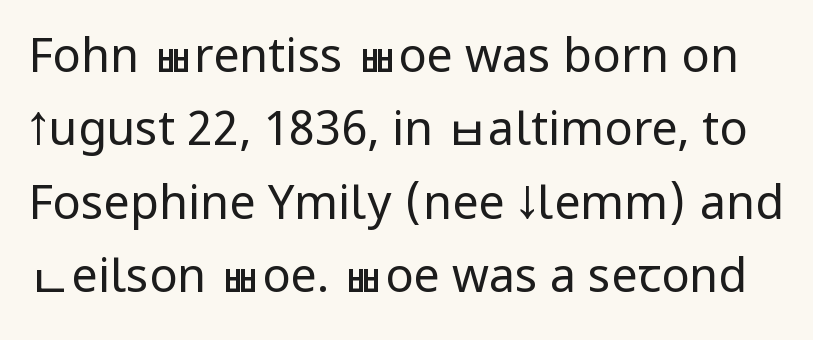
{"serif": "no", "italic": "no", "bold": "no", "weight": "regular", "width": "condensed", "stroke_contrast": "low", "x_height": "large", "monospaced": "no", "underline": "no", "line_spacing": "normal", "line_spacing_ratio": 1.56, "letter_spacing": "normal", "letter_spacing_em": 0.0, "glyph_px": 47}
